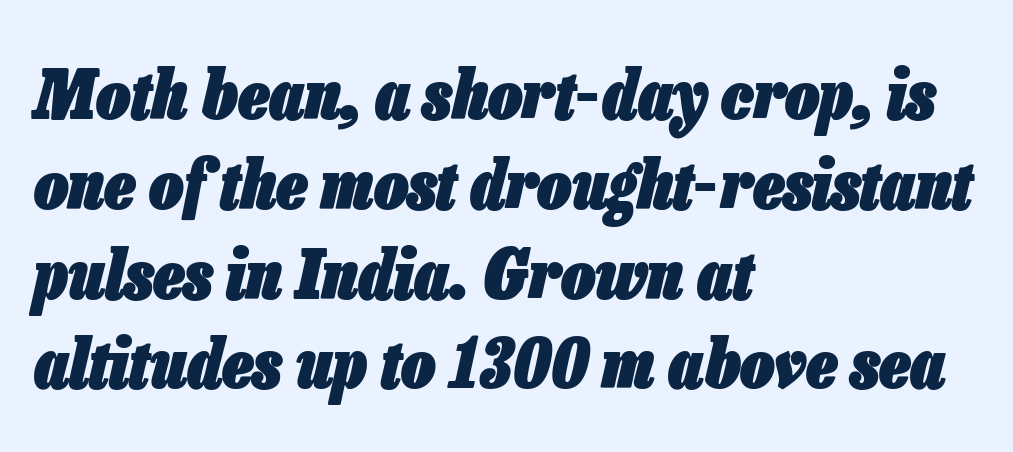
The rendering uses natural spacing where letterforms have individual widths. A typesetter would mark this as italic. The vertical gap from one line to the next is medium. The words here are not underlined. The lines are quadded left.
